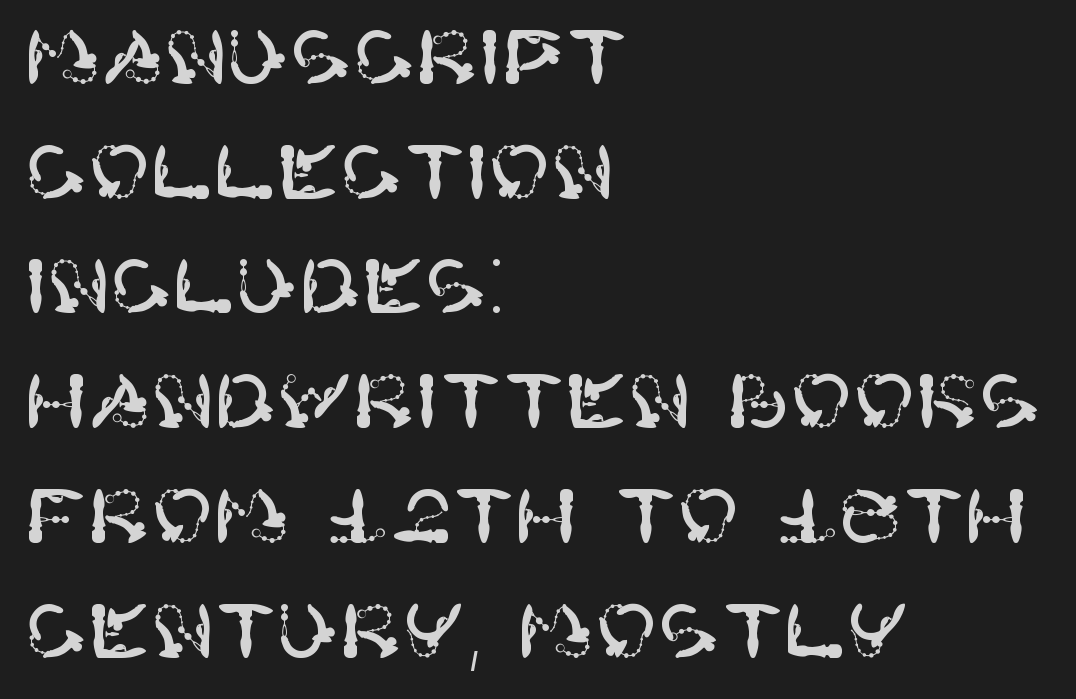
{"serif": "no", "italic": "no", "width": "normal", "stroke_contrast": "high", "x_height": "large", "underline": "no", "align": "left", "line_spacing": "normal", "line_spacing_ratio": 1.53, "letter_spacing": "normal", "letter_spacing_em": 0.0, "glyph_px": 75}
